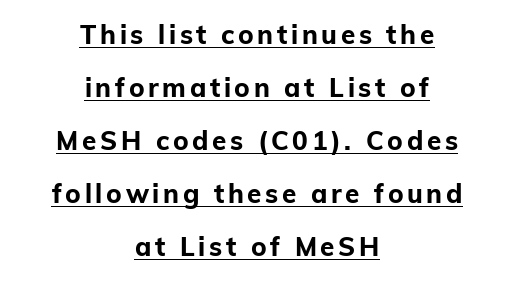
{"italic": "no", "bold": "yes", "underline": "yes", "align": "center", "line_spacing": "loose", "line_spacing_ratio": 2.04, "glyph_px": 26}
